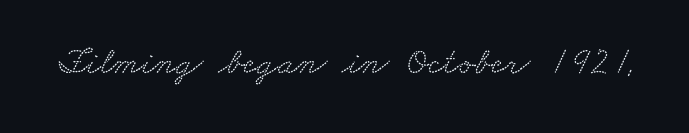
Q: Is the typeface a serif or a sans-serif typeface? A: Serif.
Q: Is the text underlined? A: No.
Q: Is the spacing between letters normal or unusually wide? A: Normal.
Q: Width (condensed, normal, or wide)? A: Wide.
Q: Stroke contrast? A: Low.
Q: x-height? A: Small.
Q: Monospaced? A: No.
